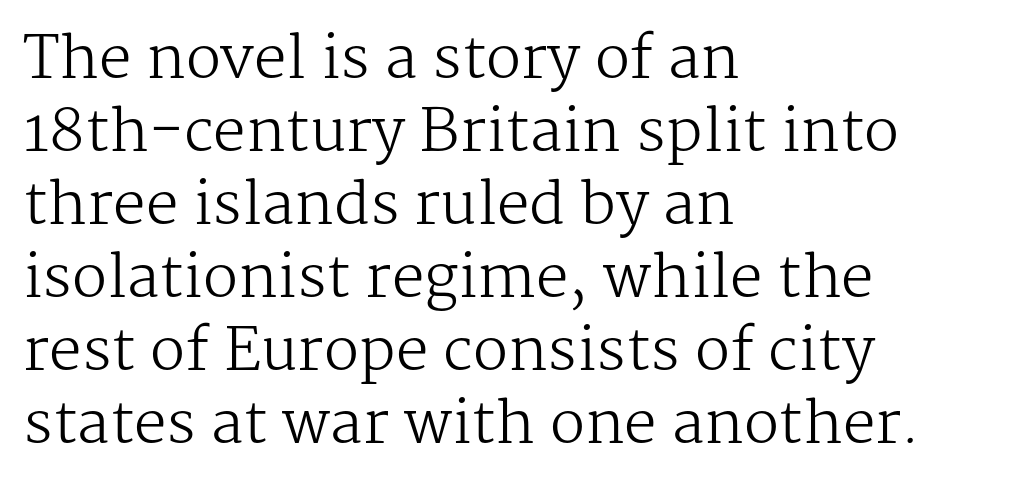
{"serif": "yes", "italic": "no", "bold": "no", "weight": "regular", "width": "normal", "stroke_contrast": "medium", "x_height": "medium", "monospaced": "no", "underline": "no", "align": "left", "line_spacing": "normal", "line_spacing_ratio": 1.26, "letter_spacing": "normal", "letter_spacing_em": 0.0, "glyph_px": 58}
